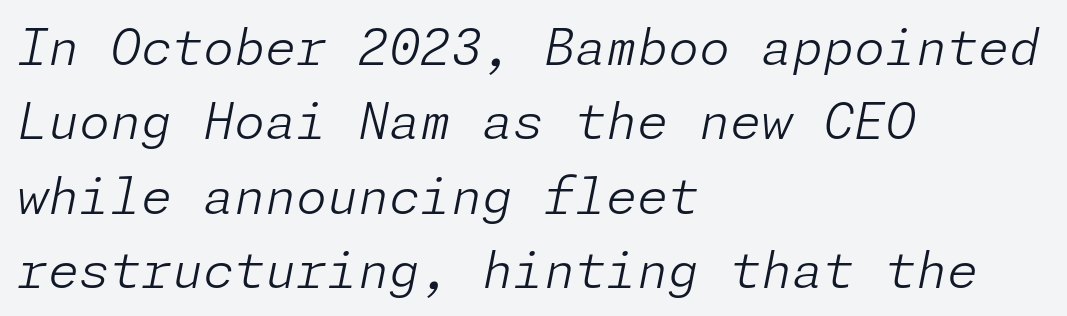
The image shows 50 px light type, italic (leaning right); set left-aligned, normal line spacing (1.49x), normal letter spacing, not underlined; low stroke contrast and a medium x-height.
